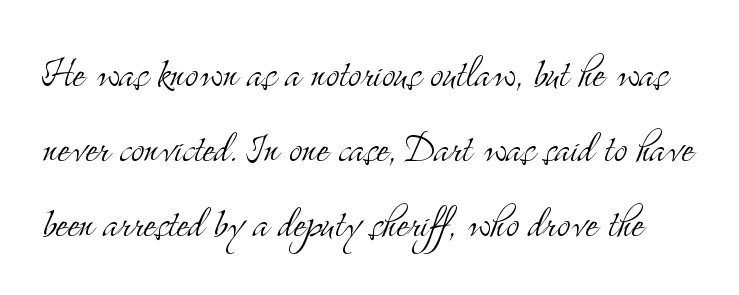
Q: Is the text bold? A: No.
Q: Is the text italic (slanted)? A: Yes.
Q: Is the typeface a serif or a sans-serif typeface? A: Serif.
Q: Is the text underlined? A: No.
Q: Is the spacing between letters normal or unusually wide? A: Normal.
Q: Is the spacing between lines tight, normal or loose? A: Normal.
Q: Width (condensed, normal, or wide)? A: Condensed.
Q: Stroke contrast? A: Medium.
Q: x-height? A: Small.
Q: Monospaced? A: No.
